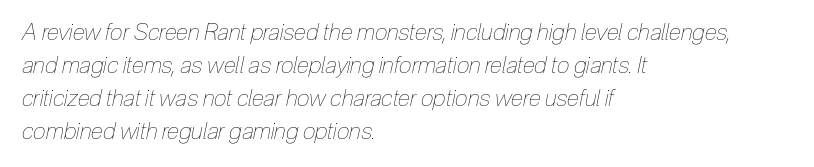
{"italic": "yes", "lean": "right", "slant_degrees": 12, "bold": "no", "underline": "no", "align": "left", "line_spacing": "normal", "line_spacing_ratio": 1.43, "letter_spacing": "normal", "letter_spacing_em": 0.0, "glyph_px": 23}
